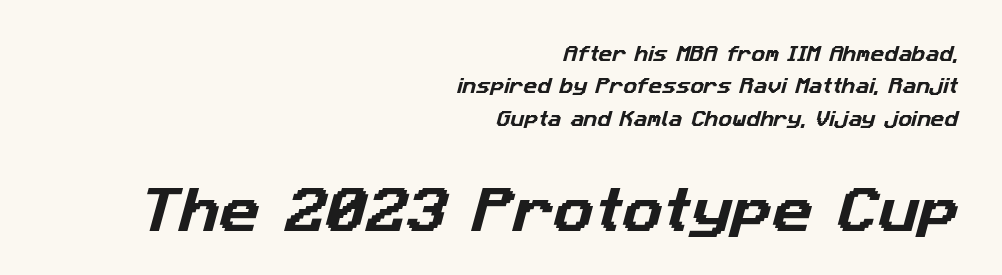
Do the characters align in a grid? No, the font is proportional. Whoever set this chose breathing room over compactness in the vertical rhythm. No extra tracking has been applied to these lines. The foot of each line stays bare and open. The lower block of text is set noticeably larger than the block above it.
